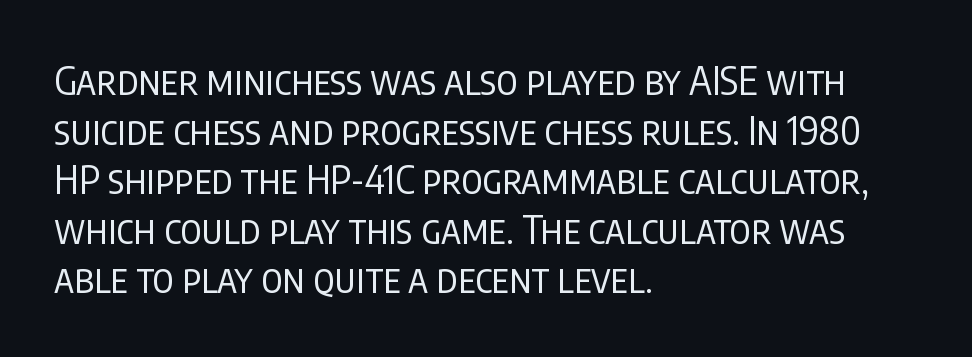
The image shows 39 px regular-weight, condensed sans-serif type, upright; set left-aligned, normal line spacing (1.27x), normal letter spacing, not underlined; low stroke contrast and a large x-height.
